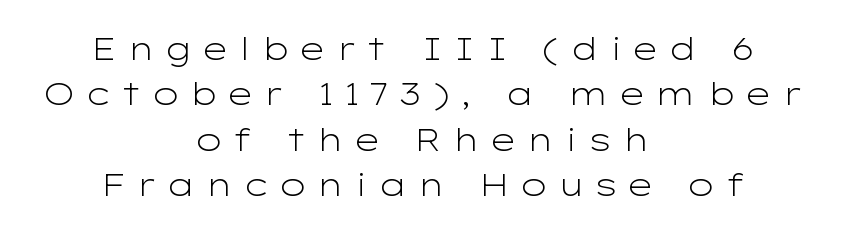
{"serif": "no", "italic": "no", "bold": "no", "weight": "light", "width": "wide", "stroke_contrast": "low", "x_height": "medium", "monospaced": "no", "underline": "no", "align": "center", "line_spacing": "normal", "line_spacing_ratio": 1.46, "letter_spacing": "wide", "letter_spacing_em": 0.27, "glyph_px": 31}
